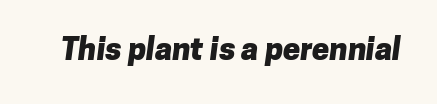
Q: Is the text bold? A: Yes.
Q: Is the typeface a serif or a sans-serif typeface? A: Sans-serif.
Q: Is the text underlined? A: No.
Q: Is the spacing between letters normal or unusually wide? A: Normal.
Q: Width (condensed, normal, or wide)? A: Normal.
Q: Stroke contrast? A: Low.
Q: x-height? A: Medium.
Q: Monospaced? A: No.
